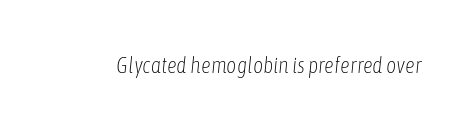
The image shows 22 px text type, italic (leaning right); set normal letter spacing, not underlined.
